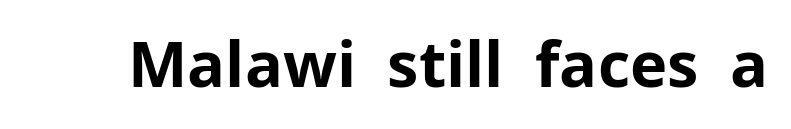
The image shows 63 px bold sans-serif type, upright; set normal letter spacing, not underlined; low stroke contrast and a medium x-height.
